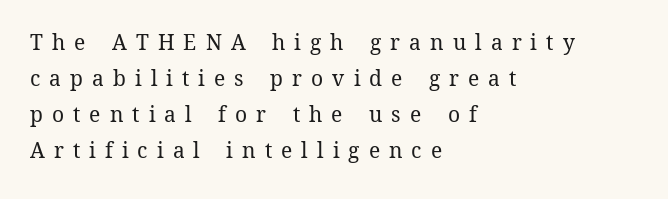
Q: Is the text bold? A: No.
Q: Is the text italic (slanted)? A: No, it is upright.
Q: Is the text underlined? A: No.
Q: How is the paragraph aligned? A: Left-aligned.
Q: Is the spacing between letters normal or unusually wide? A: Unusually wide.
